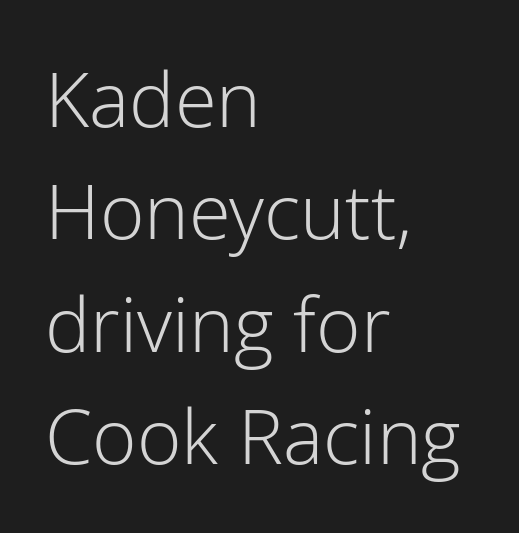
{"serif": "no", "italic": "no", "bold": "no", "weight": "light", "width": "normal", "stroke_contrast": "low", "x_height": "medium", "monospaced": "no", "underline": "no", "align": "left", "line_spacing": "normal", "line_spacing_ratio": 1.48, "letter_spacing": "normal", "letter_spacing_em": 0.0, "glyph_px": 76}
